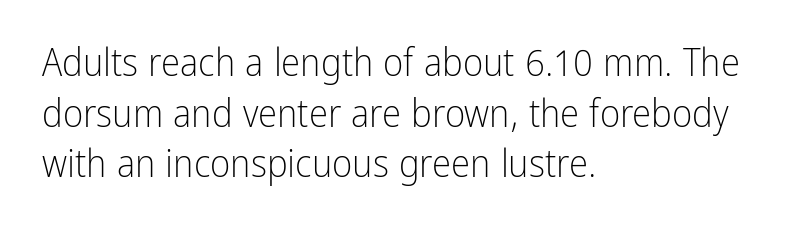
The lines sit at an ordinary, default distance from one another. The foot of each line stays bare and open. Vertical strokes here are truly vertical. Varying glyph widths throughout — classic text-font behaviour. I'd call this a sans setting — the letters go barefoot. Stems here are at most as thick as an everyday book face.
